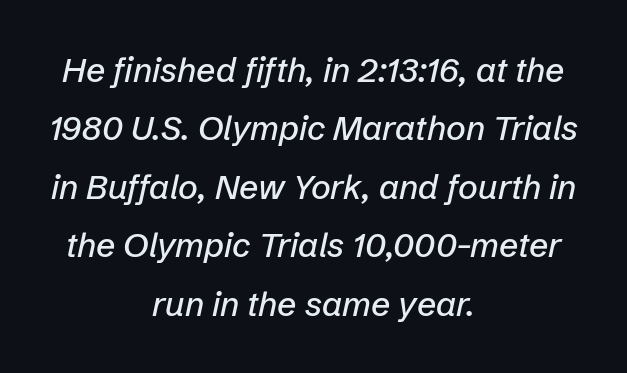
The typesetter chose a symmetrical, centered arrangement here. You could call the tracking neutral — neither tight nor loose. Letters rest on an invisible, unmarked baseline. The text carries the slant typical of an italic or oblique font. Spacing verdict: proportional, widths tailored to each character.
